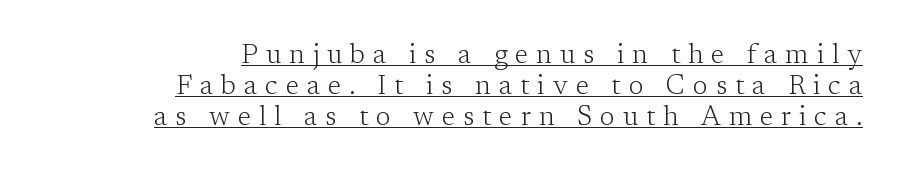
Q: Is the text bold? A: No.
Q: Is the text italic (slanted)? A: No, it is upright.
Q: Is the text underlined? A: Yes.
Q: How is the paragraph aligned? A: Right-aligned.
Q: Is the spacing between letters normal or unusually wide? A: Unusually wide.
Q: Is the spacing between lines tight, normal or loose? A: Tight.
